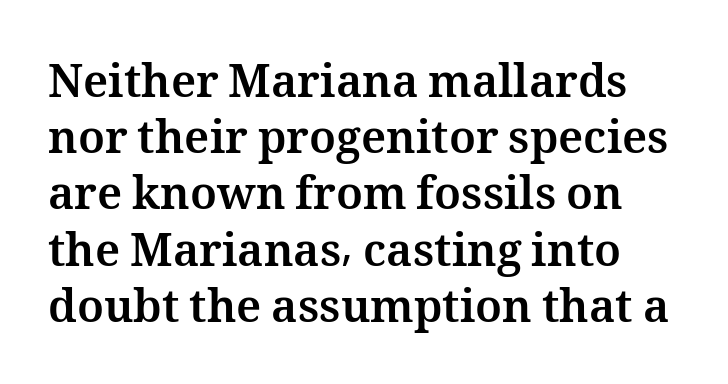
The image shows 45 px bold type, upright; set normal line spacing (1.25x), normal letter spacing, not underlined; medium stroke contrast and a medium x-height.
